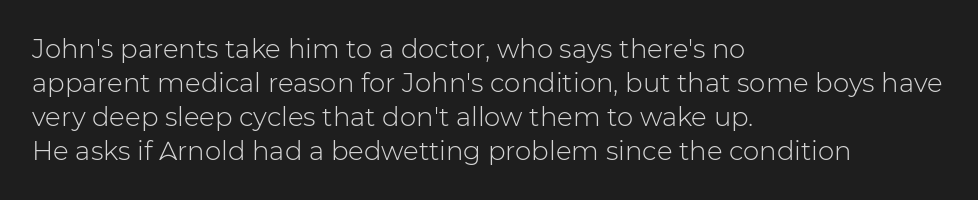
Descenders are the only things crossing below the line. All the whitespace from short lines collects on the right. Characters remain perfectly vertical along every line. The letters sit at their default tracking, neither squeezed nor spread.
